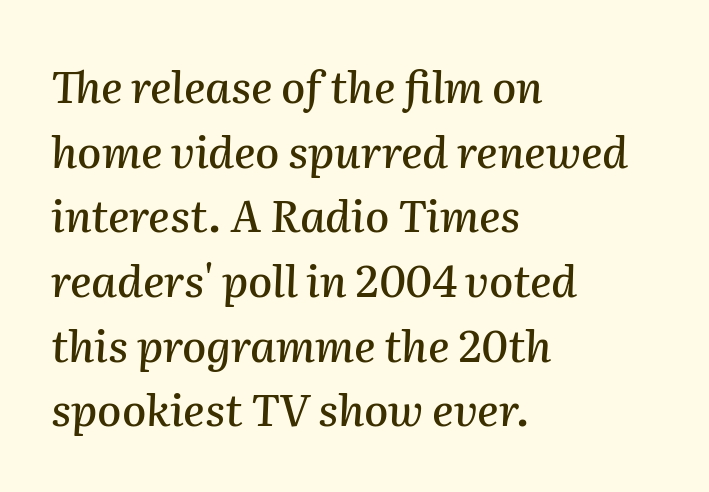
The image shows 44 px text type, italic (leaning right); set left-aligned, normal line spacing (1.47x), normal letter spacing, not underlined; medium stroke contrast and a medium x-height.
